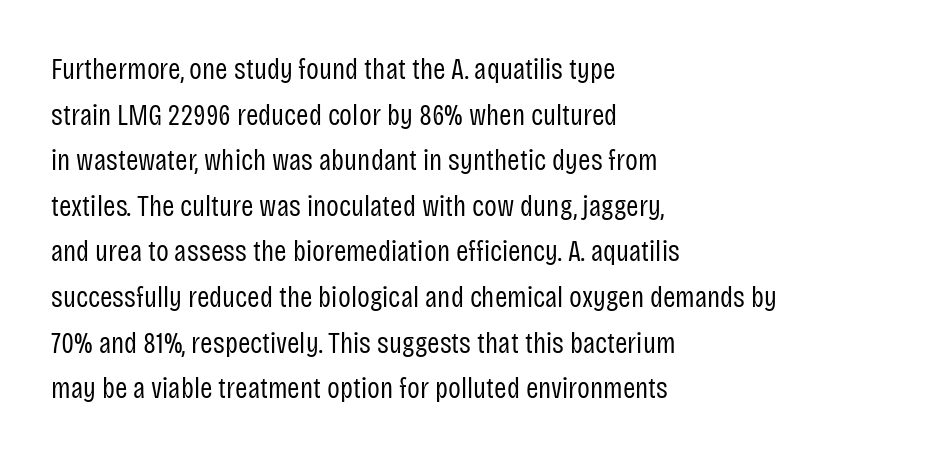
Words appear dense and cohesive because spacing is normal. Typeset ragged right — the left edge is the straight one. No heavy texture on the line: the type isn't bold. The rendering uses natural spacing where letterforms have individual widths. Do the letters lean? They stand straight. Leading: standard.
